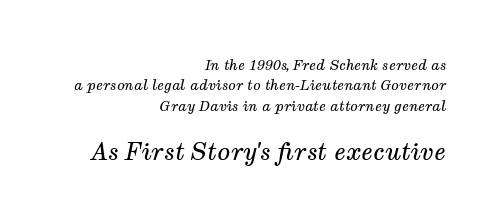
Unbolded letterforms with no extra heft. A normal amount of white space separates one row of letters from the next. These two chunks differ in scale, with the bottom chunk taking the larger measure. Slant detected: the letters are inclined. Plain, unruled lines of type. This sample uses plain, unmodified letter spacing.
